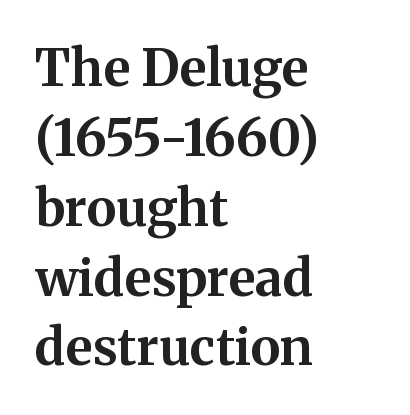
The image shows 51 px bold serif type, upright; set left-aligned, normal line spacing (1.37x), normal letter spacing, not underlined; medium stroke contrast and a medium x-height.
